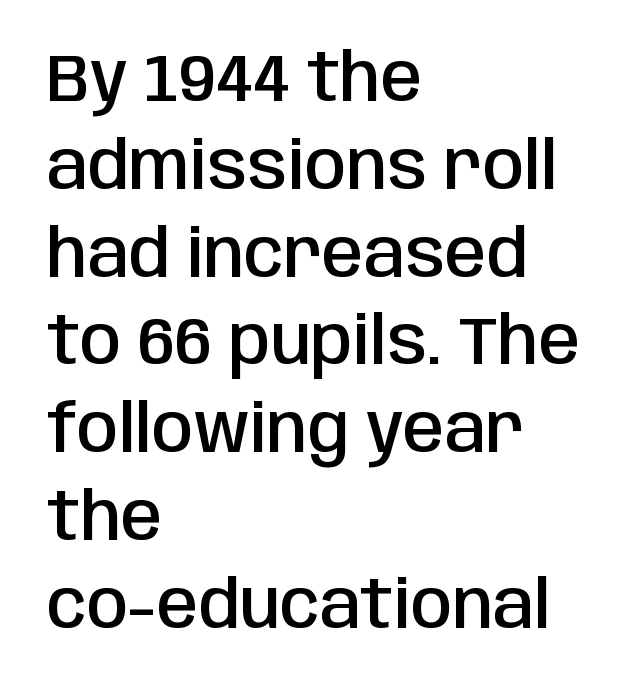
Q: Is the text bold? A: Semi-bold.
Q: Is the text italic (slanted)? A: No, it is upright.
Q: Is the typeface a serif or a sans-serif typeface? A: Sans-serif.
Q: Is the text underlined? A: No.
Q: How is the paragraph aligned? A: Left-aligned.
Q: Is the spacing between letters normal or unusually wide? A: Normal.
Q: Is the spacing between lines tight, normal or loose? A: Normal.
Q: Width (condensed, normal, or wide)? A: Condensed.
Q: Stroke contrast? A: Low.
Q: x-height? A: Large.
Q: Monospaced? A: No.
